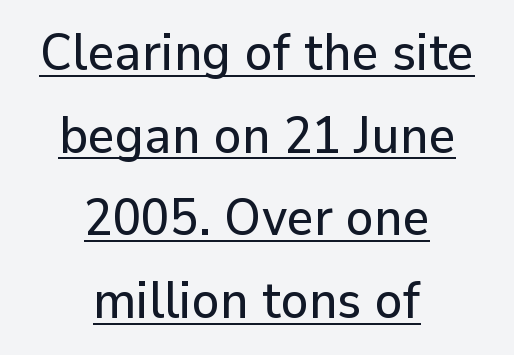
The image shows 52 px sans-serif type, upright; set centered, normal line spacing (1.59x), normal letter spacing, underlined; low stroke contrast and a medium x-height.
